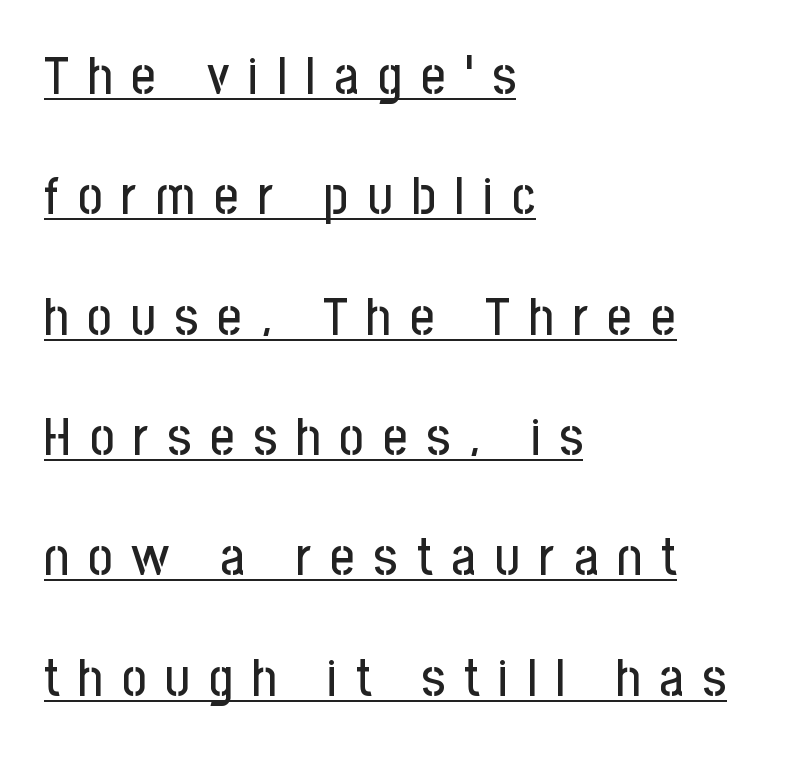
The image shows 53 px condensed sans-serif type, upright; set left-aligned, loose line spacing (2.27x), unusually wide letter spacing (+0.36 em), underlined; low stroke contrast and a medium x-height.
